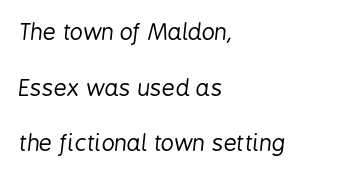
{"italic": "yes", "lean": "right", "slant_degrees": 6, "bold": "no", "underline": "no", "align": "left", "line_spacing": "loose", "line_spacing_ratio": 2.42, "letter_spacing": "normal", "letter_spacing_em": 0.0, "glyph_px": 23}
